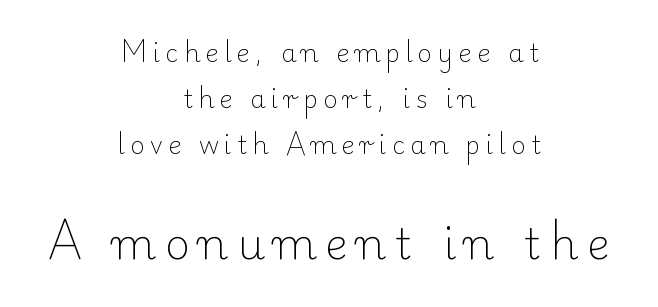
Q: Is the text bold? A: No.
Q: Is the text italic (slanted)? A: No, it is upright.
Q: Is the typeface a serif or a sans-serif typeface? A: Serif.
Q: Is the text underlined? A: No.
Q: How is the paragraph aligned? A: Centered.
Q: Is the spacing between letters normal or unusually wide? A: Unusually wide.
Q: Which block of text is set in a larger size, the first (top) or the second (bottom)? A: The second (bottom) one.
Q: Width (condensed, normal, or wide)? A: Normal.
Q: Stroke contrast? A: Low.
Q: x-height? A: Small.
Q: Monospaced? A: No.
